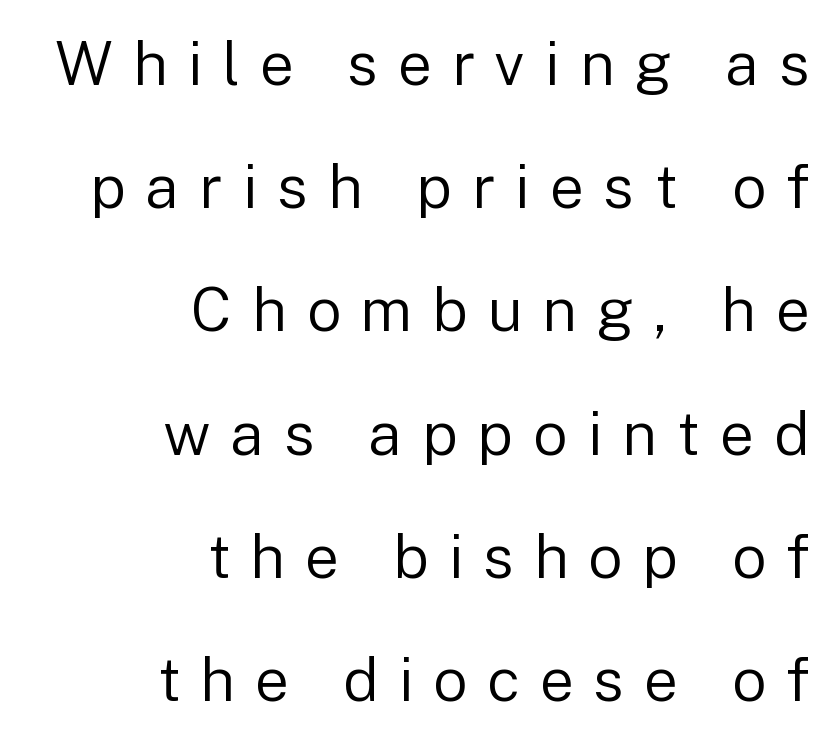
Q: Is the text bold? A: No.
Q: Is the text italic (slanted)? A: No, it is upright.
Q: Is the typeface a serif or a sans-serif typeface? A: Sans-serif.
Q: Is the text underlined? A: No.
Q: How is the paragraph aligned? A: Right-aligned.
Q: Is the spacing between letters normal or unusually wide? A: Unusually wide.
Q: Is the spacing between lines tight, normal or loose? A: Loose.
Q: Width (condensed, normal, or wide)? A: Normal.
Q: Stroke contrast? A: Low.
Q: x-height? A: Medium.
Q: Monospaced? A: No.
